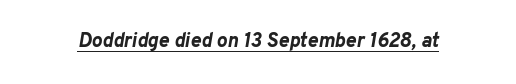
Looking at the ascenders, they clearly lean. The passage shown has conventional tracking throughout. On the weight axis this lands at bold, roughly 700. The words here are underlined.
